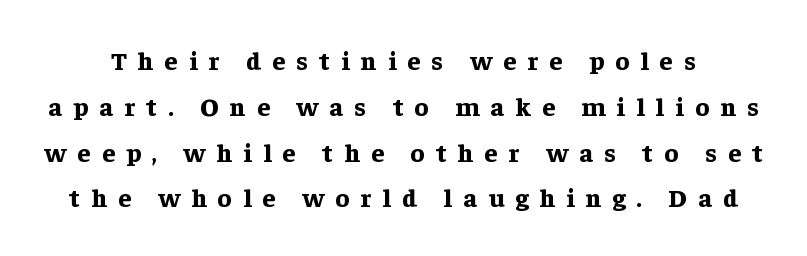
{"italic": "no", "bold": "yes", "underline": "no", "line_spacing_ratio": 1.76, "letter_spacing": "wide", "letter_spacing_em": 0.43, "glyph_px": 26}
